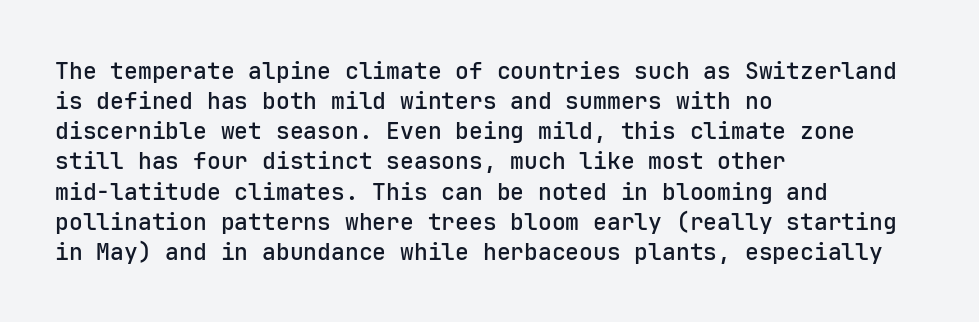
Q: Is the text bold? A: Semi-bold.
Q: Is the text italic (slanted)? A: No, it is upright.
Q: Is the text underlined? A: No.
Q: How is the paragraph aligned? A: Left-aligned.
Q: Is the spacing between letters normal or unusually wide? A: Normal.
Q: Is the spacing between lines tight, normal or loose? A: Normal.
